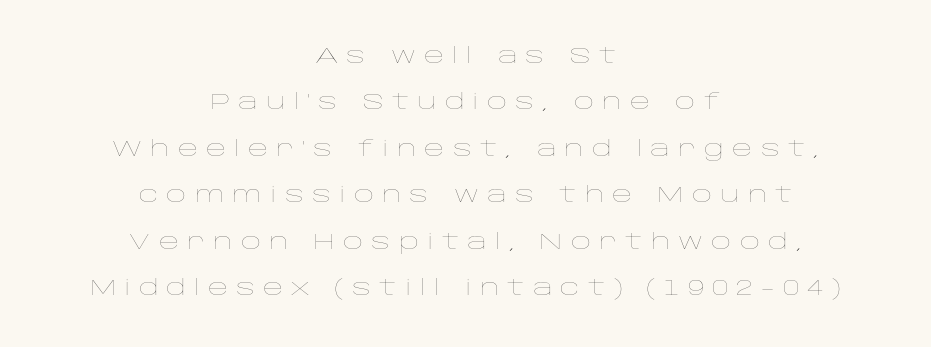
The image shows 22 px text type, upright; set centered, loose line spacing (2.11x), unusually wide letter spacing (+0.37 em), not underlined.
